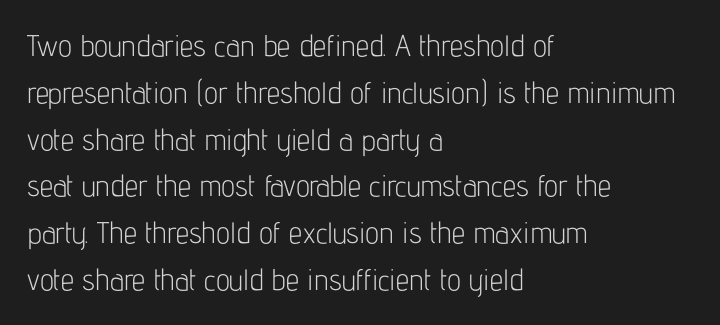
This rendering employs a face without finishing strokes, i.e., a sans-serif. The characters are drawn with everyday or finer stroke widths. One-word summary of the alignment: left. This sample keeps an unexceptional amount of space between lines. Lines of text with bare space underneath. Does the lettering tilt? It doesn't — this is upright.
